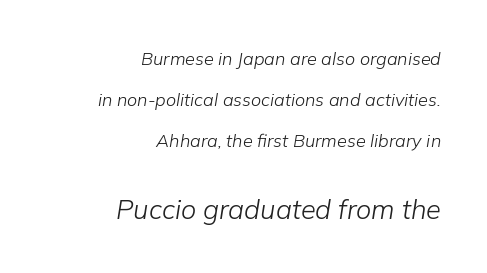
Letters rest on an invisible, unmarked baseline. In this sample the second text group is rendered at the bigger scale. One-word summary of the alignment: right. Heaviness? Minimal to ordinary, like unemphasized prose. The passage shown stacks its lines with a broad gap. Glyph-to-glyph distance matches everyday printed text.
